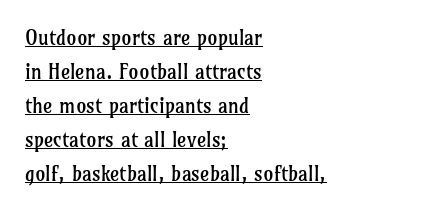
Q: Is the text bold? A: No.
Q: Is the text italic (slanted)? A: No, it is upright.
Q: Is the text underlined? A: Yes.
Q: How is the paragraph aligned? A: Left-aligned.
Q: Is the spacing between letters normal or unusually wide? A: Normal.
Q: Is the spacing between lines tight, normal or loose? A: Normal.
